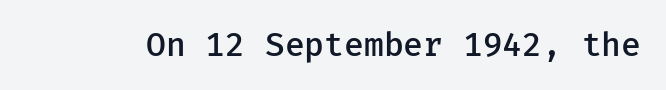
Quick note: underline off. Posture: vertical. Words appear dense and cohesive because spacing is normal. A bit beefed up — I'd call it semibold rather than bold. Nothing sits at the stroke ends, so this counts as sans-serif.
